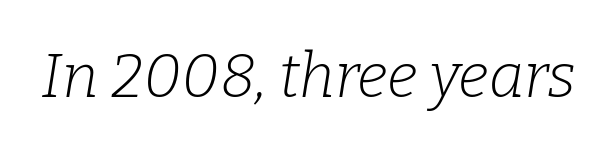
The image shows 61 px light serif type, italic (leaning right); set normal letter spacing, not underlined; low stroke contrast and a medium x-height.
